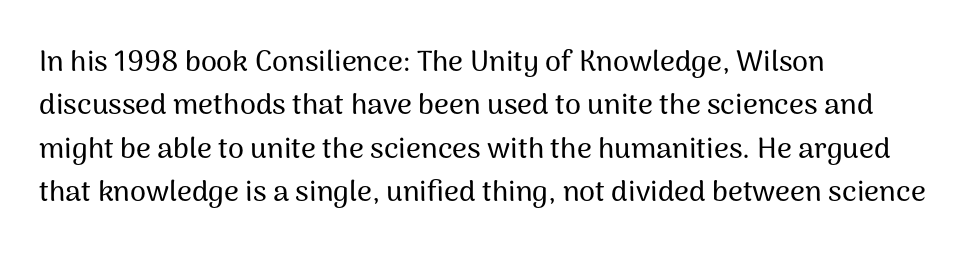
Is this a fixed-width face? No — the glyphs have proportional, varying widths. The line-height multiplier appears to be the usual default. The font family rendered here belongs to the sans-serif group. Clear beneath every line of the passage. Vertical strokes here are truly vertical.
